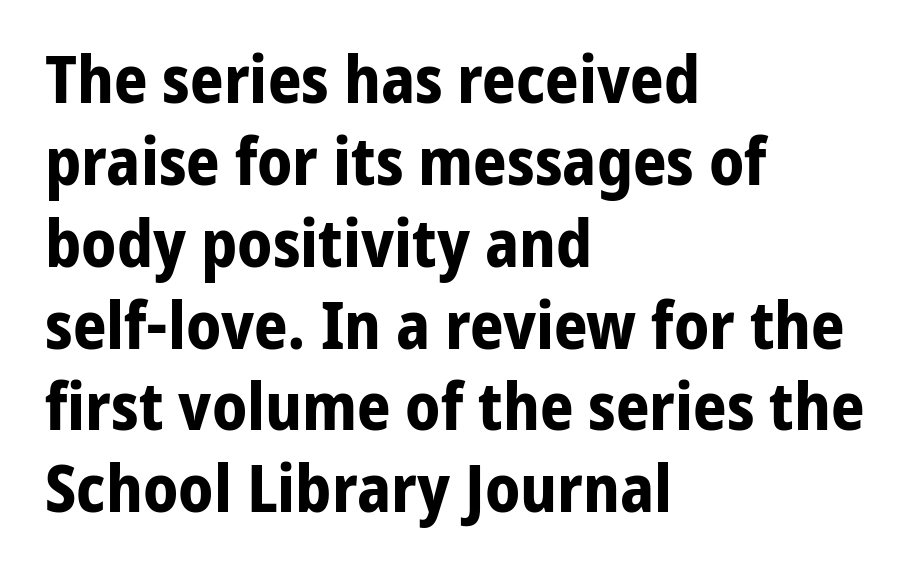
Q: Is the text bold? A: Yes.
Q: Is the text italic (slanted)? A: No, it is upright.
Q: Is the typeface a serif or a sans-serif typeface? A: Sans-serif.
Q: Is the text underlined? A: No.
Q: How is the paragraph aligned? A: Left-aligned.
Q: Is the spacing between letters normal or unusually wide? A: Normal.
Q: Width (condensed, normal, or wide)? A: Normal.
Q: Stroke contrast? A: Low.
Q: x-height? A: Medium.
Q: Monospaced? A: No.
